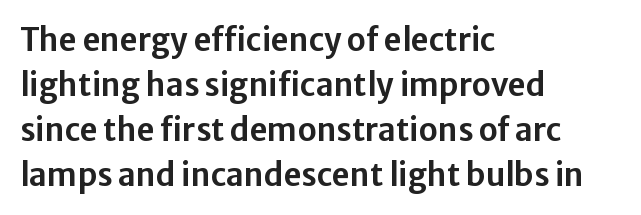
Caption: standard tracking, unaltered. Notice how the stems are strictly vertical — no italics here. These lines are rendered in a variable-pitch font. Regarding leading, the lines here are spaced in the standard way.
